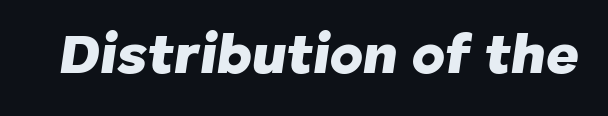
The image shows 57 px heavy type, italic (leaning right); set normal letter spacing, not underlined; low stroke contrast and a medium x-height.
